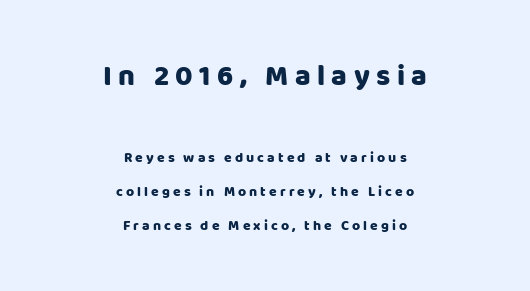
{"serif": "no", "italic": "no", "width": "normal", "stroke_contrast": "low", "x_height": "large", "monospaced": "no", "underline": "no", "align": "center", "line_spacing": "loose", "line_spacing_ratio": 2.41, "letter_spacing": "wide", "letter_spacing_em": 0.22, "larger_block": "first", "size_ratio": 2.07, "glyph_px": 29}
